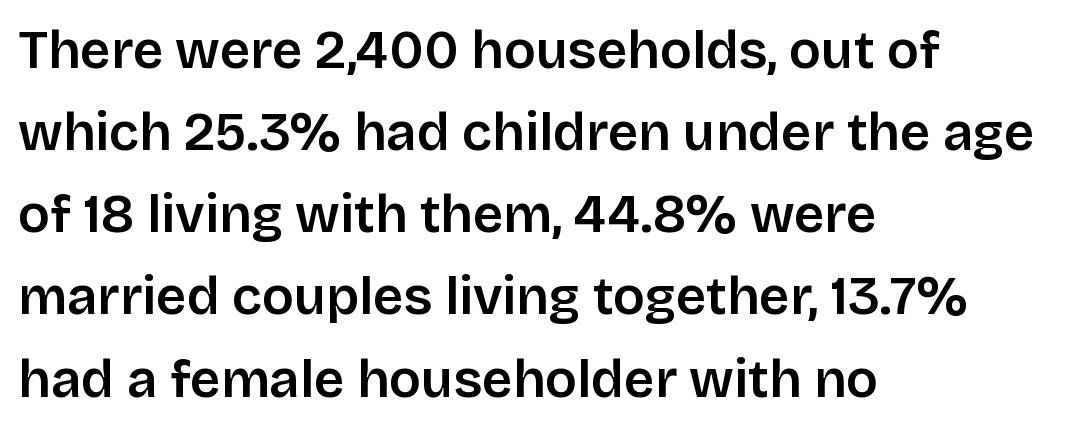
{"serif": "no", "italic": "no", "width": "normal", "stroke_contrast": "low", "x_height": "large", "monospaced": "no", "underline": "no", "align": "left", "line_spacing": "normal", "line_spacing_ratio": 1.55, "letter_spacing": "normal", "letter_spacing_em": 0.0, "glyph_px": 53}
